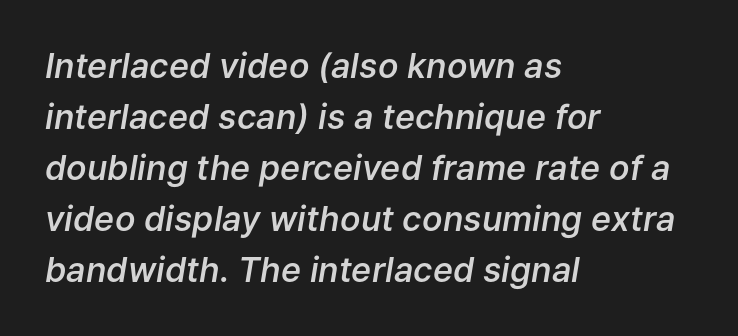
Q: Is the text bold? A: Semi-bold.
Q: Is the text italic (slanted)? A: Yes, it leans right by about 9 degrees.
Q: Is the text underlined? A: No.
Q: How is the paragraph aligned? A: Left-aligned.
Q: Is the spacing between letters normal or unusually wide? A: Normal.
Q: Is the spacing between lines tight, normal or loose? A: Normal.
Q: Width (condensed, normal, or wide)? A: Normal.
Q: Stroke contrast? A: Low.
Q: x-height? A: Medium.
Q: Monospaced? A: No.
